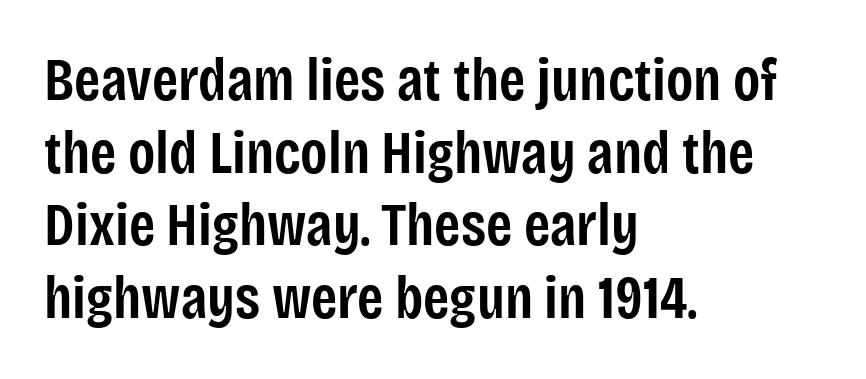
{"serif": "no", "italic": "no", "bold": "semi", "weight": "semibold", "width": "condensed", "stroke_contrast": "low", "x_height": "large", "monospaced": "no", "underline": "no", "align": "left", "line_spacing_ratio": 1.21, "letter_spacing": "normal", "letter_spacing_em": 0.0, "glyph_px": 60}
